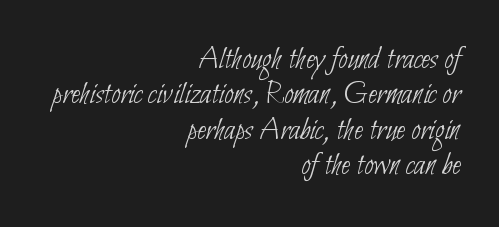
Q: Is the text bold? A: No.
Q: Is the typeface a serif or a sans-serif typeface? A: Sans-serif.
Q: Is the text underlined? A: No.
Q: How is the paragraph aligned? A: Right-aligned.
Q: Is the spacing between letters normal or unusually wide? A: Normal.
Q: Is the spacing between lines tight, normal or loose? A: Tight.
Q: Width (condensed, normal, or wide)? A: Condensed.
Q: Stroke contrast? A: Low.
Q: x-height? A: Small.
Q: Monospaced? A: No.
